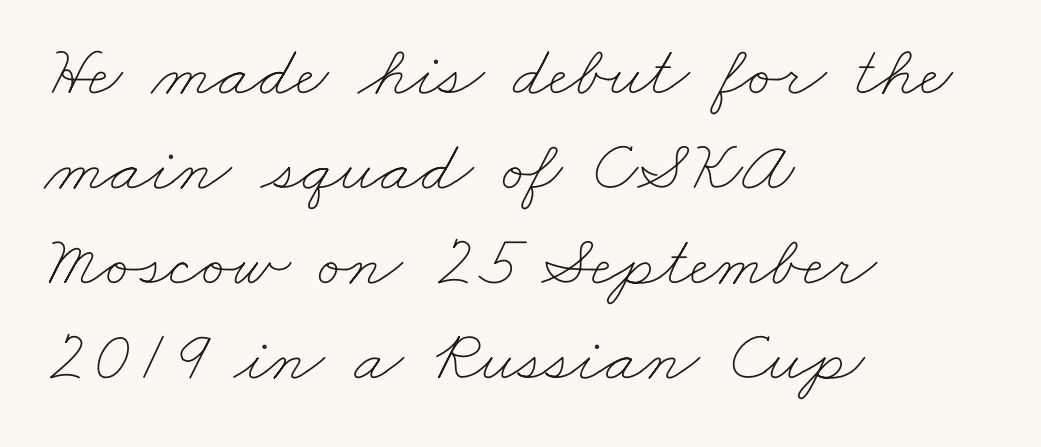
{"bold": "no", "weight": "thin", "width": "wide", "stroke_contrast": "low", "x_height": "small", "monospaced": "no", "underline": "no", "align": "left", "line_spacing": "normal", "line_spacing_ratio": 1.3, "letter_spacing": "normal", "letter_spacing_em": 0.0, "glyph_px": 73}
